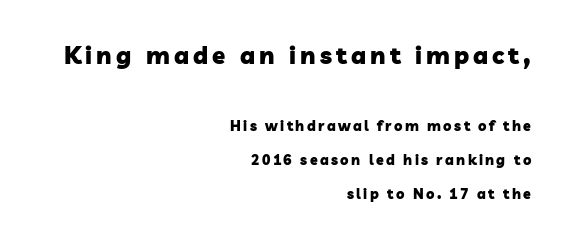
Weight check: bold — yes, fully. Leading: increased. Here the first block reads like a headline and the second like body copy. Words float on clear page, feet unadorned.
